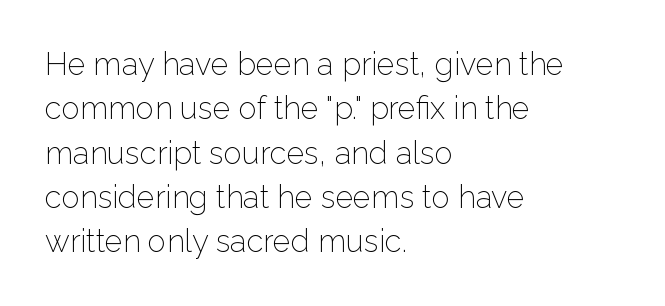
{"serif": "no", "italic": "no", "bold": "no", "weight": "light", "width": "normal", "stroke_contrast": "low", "x_height": "medium", "monospaced": "no", "underline": "no", "align": "left", "line_spacing": "normal", "line_spacing_ratio": 1.43, "letter_spacing": "normal", "letter_spacing_em": 0.0, "glyph_px": 31}
